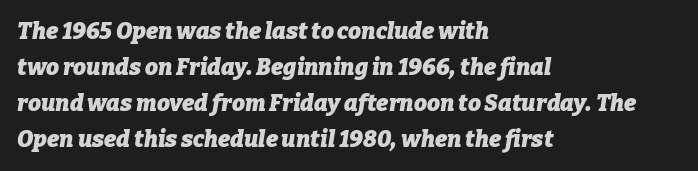
The image shows 23 px bold type, italic (leaning right); set left-aligned, normal line spacing (1.56x), normal letter spacing, not underlined.
